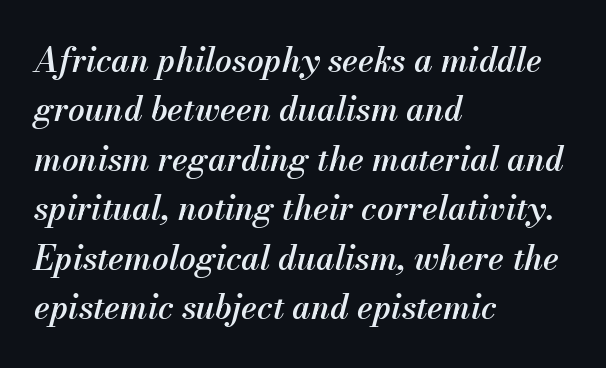
Vertically, the passage feels balanced, rows spaced as you'd expect. Does the copy run flush right? No — it runs flush left. Emphasis-style slanted type is in use. In terms of weight, the rendering is demibold, just under bold. Tracking here is standard; glyphs follow each other at the usual distance. Glance below the letters and you will spot only blank space.
